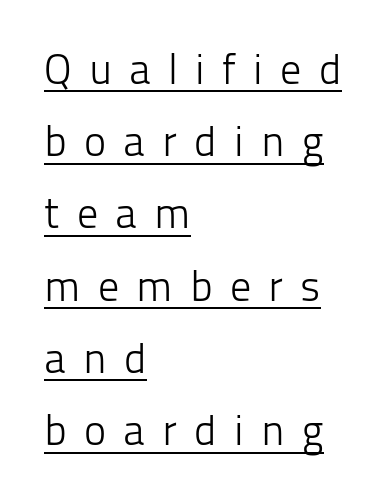
Q: Is the text bold? A: No.
Q: Is the text italic (slanted)? A: No, it is upright.
Q: Is the typeface a serif or a sans-serif typeface? A: Sans-serif.
Q: Is the text underlined? A: Yes.
Q: How is the paragraph aligned? A: Left-aligned.
Q: Is the spacing between letters normal or unusually wide? A: Unusually wide.
Q: Width (condensed, normal, or wide)? A: Normal.
Q: Stroke contrast? A: Low.
Q: x-height? A: Medium.
Q: Monospaced? A: No.
